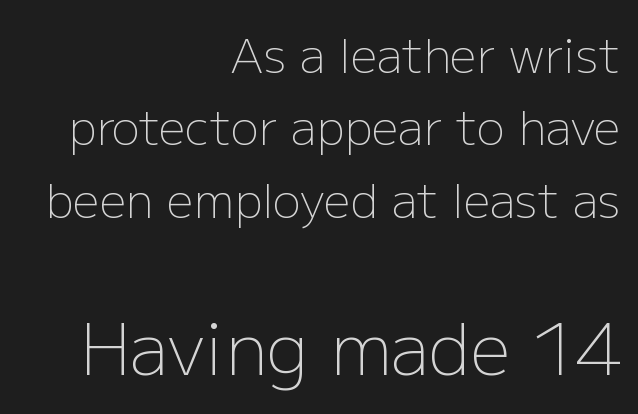
This sample has the flowing, uneven cadence of proportional lettering. The gap between lines stays unmarked. The rendering anchors every line to the right-hand side. Notice how descenders clear the ascenders below comfortably — that's standard leading.
